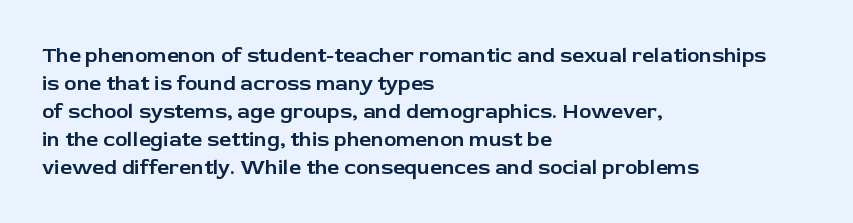
Q: Is the text italic (slanted)? A: No, it is upright.
Q: Is the text underlined? A: No.
Q: How is the paragraph aligned? A: Left-aligned.
Q: Is the spacing between letters normal or unusually wide? A: Normal.
Q: Is the spacing between lines tight, normal or loose? A: Normal.
